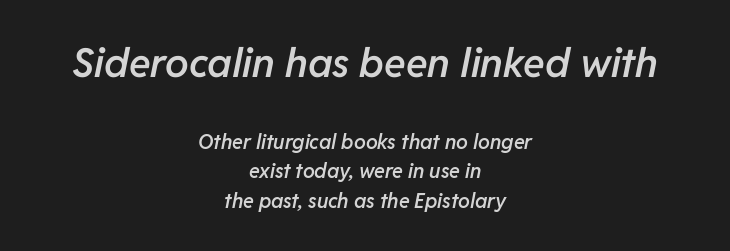
How would I describe the line gaps? Plain and ordinary. You can tell it's italic because the verticals aren't actually vertical. The rendering shrinks the type as you move from the upper chunk to the lower. The lines in this sample share a center point and differ in where they start and stop. The letters advance in unequal steps, a hallmark of proportional type.
